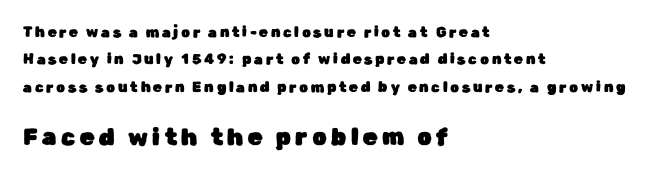
{"italic": "no", "underline": "no", "align": "left", "line_spacing": "loose", "line_spacing_ratio": 1.95, "letter_spacing": "wide", "letter_spacing_em": 0.2, "larger_block": "second", "size_ratio": 1.64, "glyph_px": 23}
